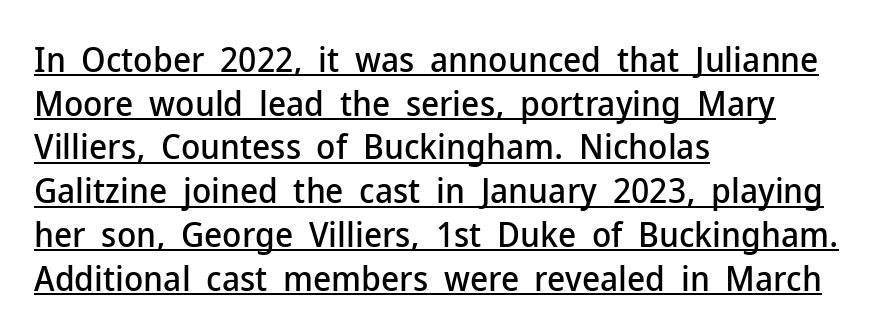
Each letter keeps its own natural width here, so spacing adapts to shape. The lines in this sample share a left origin and differ only in where they stop. Standard letterfit; no display-style spreading of the glyphs. The lettering stays uniformly vertical, giving the passage a roman look. Honestly, the underline is the first thing you notice here. Vertically, the passage feels balanced, rows spaced as you'd expect.
